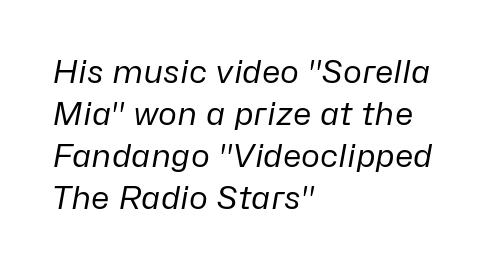
The image shows 32 px regular-weight type, italic (leaning right); set left-aligned, normal line spacing (1.31x), normal letter spacing, not underlined; low stroke contrast and a medium x-height.
